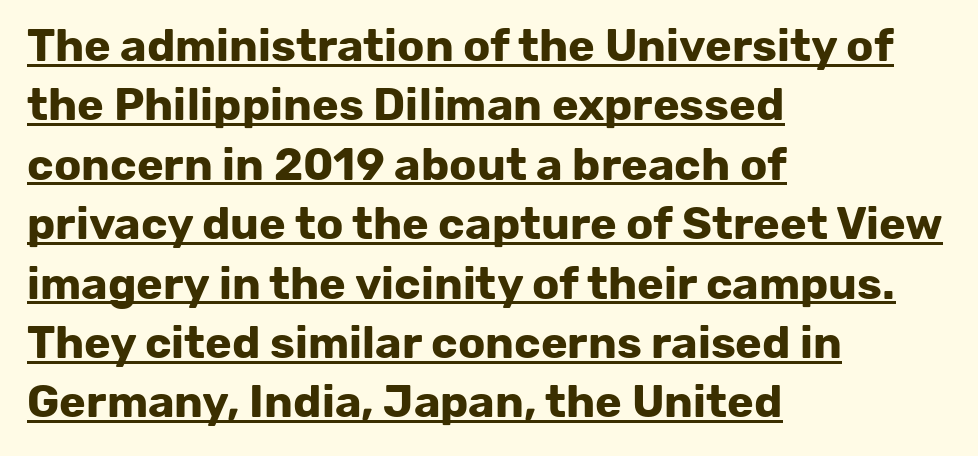
Characters remain perfectly vertical along every line. Summary of weight: heavy, a full bold. One-word summary of the alignment: left. The designer went with a sans here, leaving each stem footless. These lines keep a tight, regular rhythm from letter to letter. The lettering is marked with a stroke running underneath it.
